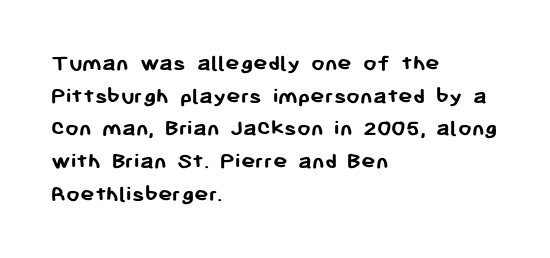
The image shows 24 px bold type, upright; set left-aligned, normal line spacing (1.36x), normal letter spacing, not underlined.
